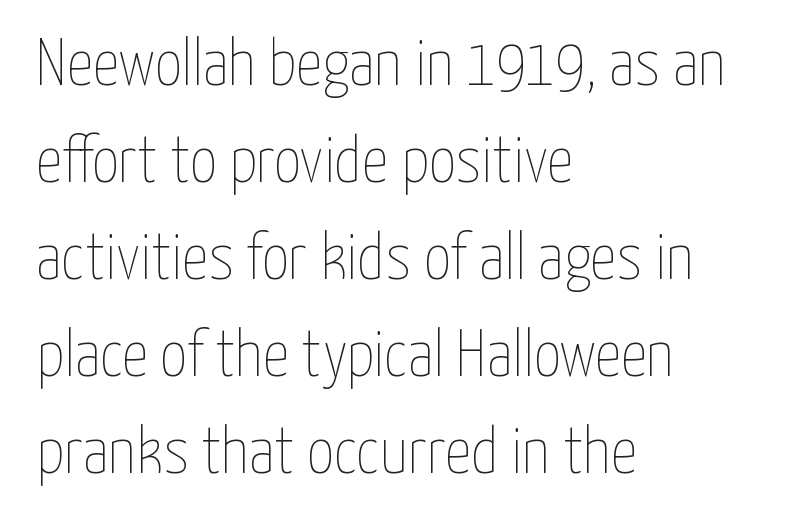
The specimen omits any rule beneath the text block's lines. No italicization has been applied; the sample stays upright. The characters are drawn with everyday or finer stroke widths. The rendering keeps characters at their native spacing. The rendering uses a moderate line-height, typical for paragraphs.
